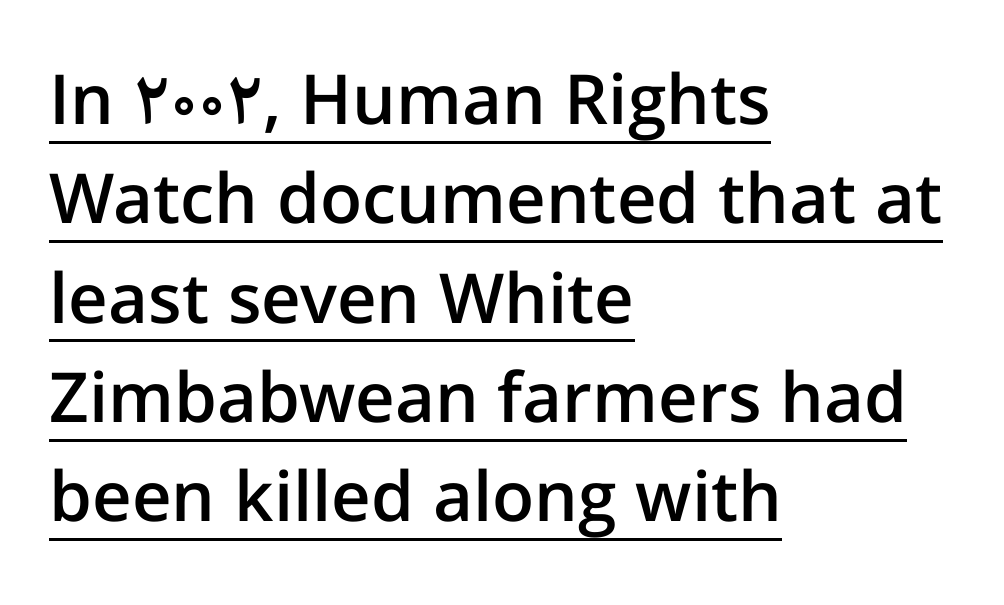
Q: Is the text bold? A: Semi-bold.
Q: Is the text italic (slanted)? A: No, it is upright.
Q: Is the typeface a serif or a sans-serif typeface? A: Sans-serif.
Q: Is the text underlined? A: Yes.
Q: How is the paragraph aligned? A: Left-aligned.
Q: Is the spacing between letters normal or unusually wide? A: Normal.
Q: Is the spacing between lines tight, normal or loose? A: Normal.
Q: Width (condensed, normal, or wide)? A: Normal.
Q: Stroke contrast? A: Low.
Q: x-height? A: Medium.
Q: Monospaced? A: No.
